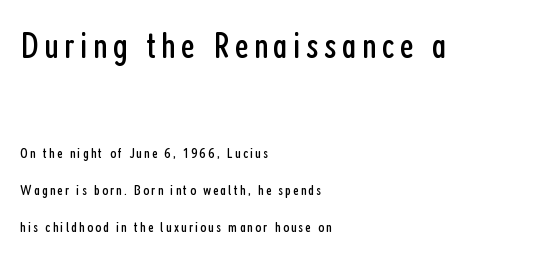
The image shows 38 px regular-weight, condensed sans-serif type, upright; set left-aligned, loose line spacing (2.45x), not underlined; the first (top) block is 2.53x larger; low stroke contrast and a medium x-height.
